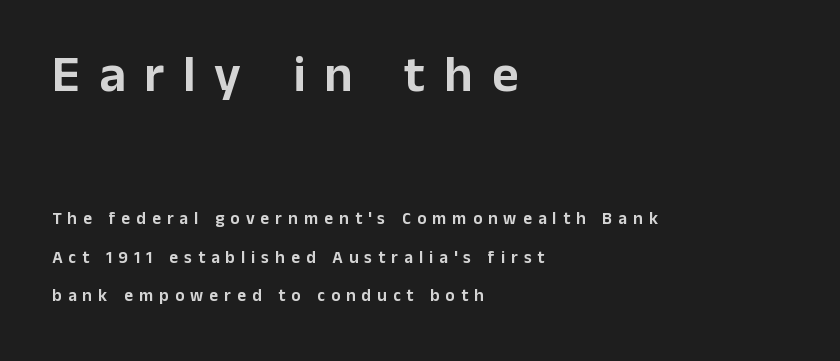
Q: Is the text italic (slanted)? A: No, it is upright.
Q: Is the typeface a serif or a sans-serif typeface? A: Sans-serif.
Q: Is the text underlined? A: No.
Q: How is the paragraph aligned? A: Left-aligned.
Q: Is the spacing between letters normal or unusually wide? A: Unusually wide.
Q: Is the spacing between lines tight, normal or loose? A: Loose.
Q: Which block of text is set in a larger size, the first (top) or the second (bottom)? A: The first (top) one.
Q: Width (condensed, normal, or wide)? A: Normal.
Q: Stroke contrast? A: Low.
Q: x-height? A: Medium.
Q: Monospaced? A: No.
